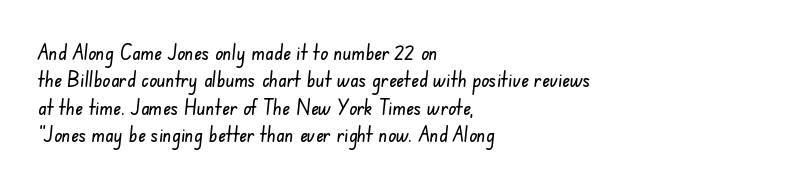
The image shows 21 px text type; set left-aligned, normal line spacing (1.3x), normal letter spacing, not underlined.
